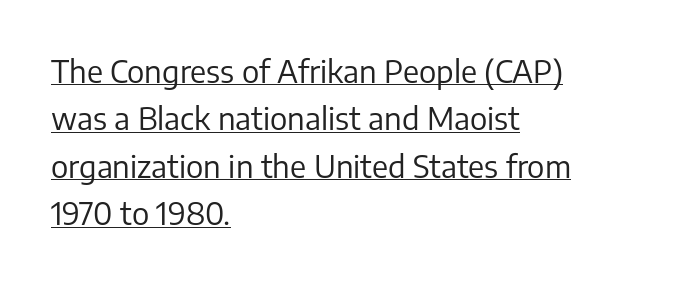
{"serif": "no", "italic": "no", "bold": "no", "weight": "regular", "width": "normal", "stroke_contrast": "low", "x_height": "medium", "monospaced": "no", "underline": "yes", "align": "left", "line_spacing": "normal", "line_spacing_ratio": 1.53, "letter_spacing": "normal", "letter_spacing_em": 0.0, "glyph_px": 31}
